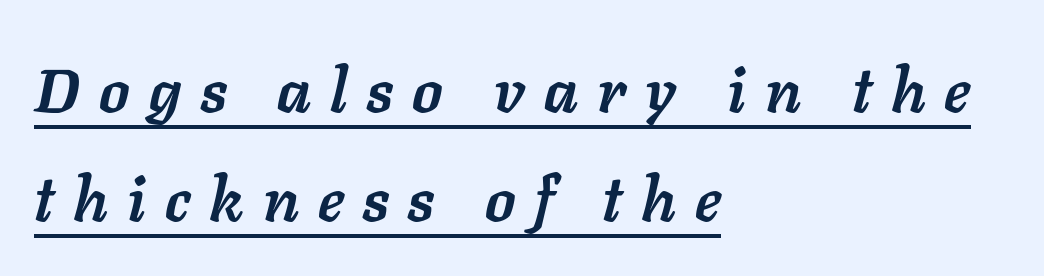
A typographer would call this underscored text. Students, this is bold: see how much ink each stroke carries. The text block is weighted toward the left margin, trailing off unevenly rightward. Students, note that the glyphs here are deliberately spaced far apart.
